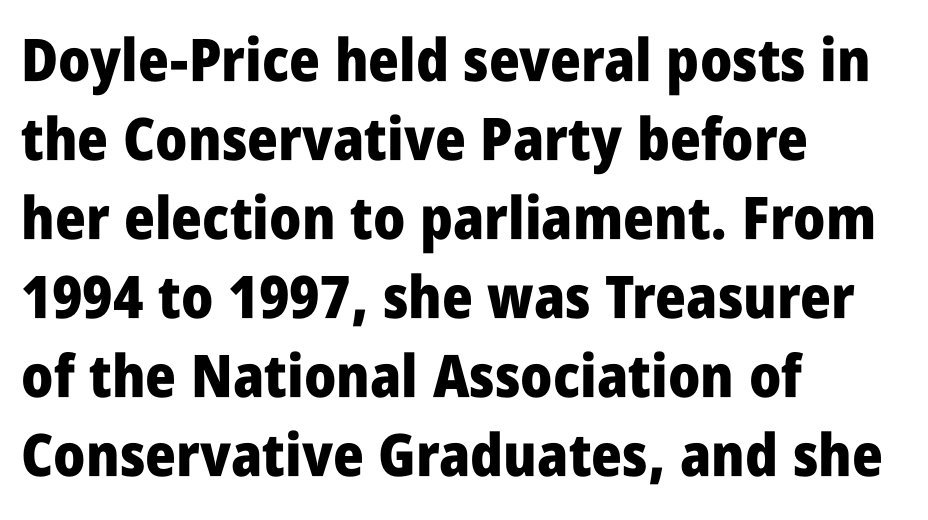
{"serif": "no", "italic": "no", "bold": "yes", "weight": "heavy", "width": "condensed", "stroke_contrast": "low", "x_height": "large", "monospaced": "no", "underline": "no", "align": "left", "line_spacing": "normal", "line_spacing_ratio": 1.34, "letter_spacing": "normal", "letter_spacing_em": 0.0, "glyph_px": 59}
